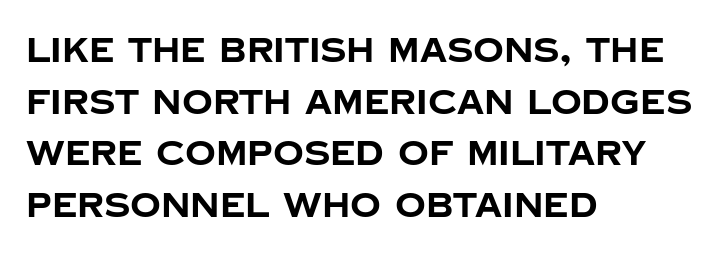
The tracking reads as untouched default to a designer's eye. Descenders are the only things crossing below the line. The rendering anchors every line to the left-hand side. Is there any slant? The stems are plumb.
